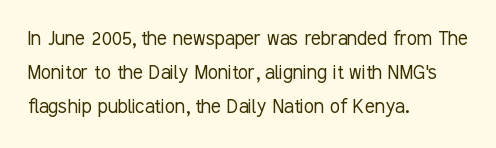
Q: Is the text bold? A: No.
Q: Is the text italic (slanted)? A: No, it is upright.
Q: Is the text underlined? A: No.
Q: How is the paragraph aligned? A: Left-aligned.
Q: Is the spacing between letters normal or unusually wide? A: Normal.
Q: Is the spacing between lines tight, normal or loose? A: Normal.
